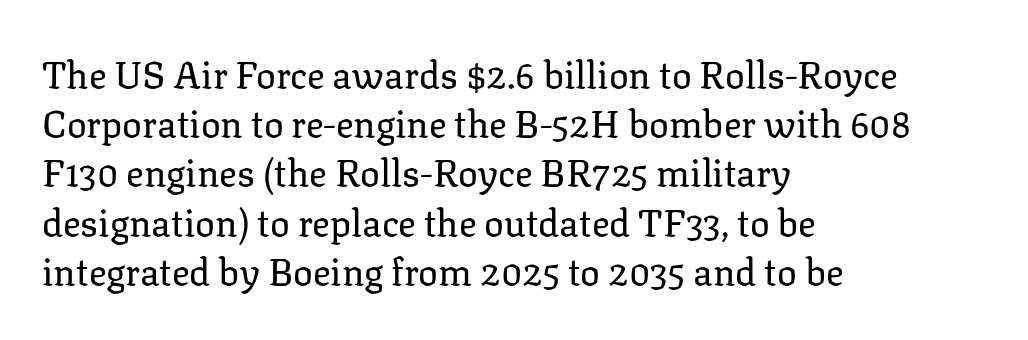
Q: Is the text bold? A: No.
Q: Is the text italic (slanted)? A: No, it is upright.
Q: Is the typeface a serif or a sans-serif typeface? A: Serif.
Q: Is the text underlined? A: No.
Q: How is the paragraph aligned? A: Left-aligned.
Q: Is the spacing between letters normal or unusually wide? A: Normal.
Q: Is the spacing between lines tight, normal or loose? A: Normal.
Q: Width (condensed, normal, or wide)? A: Normal.
Q: Stroke contrast? A: Low.
Q: x-height? A: Medium.
Q: Monospaced? A: No.
